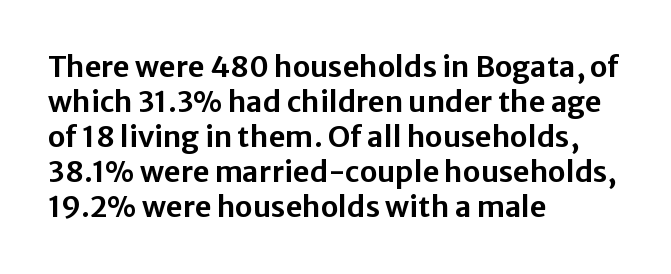
{"serif": "no", "italic": "no", "width": "normal", "stroke_contrast": "low", "x_height": "medium", "monospaced": "no", "underline": "no", "align": "left", "line_spacing_ratio": 1.21, "letter_spacing": "normal", "letter_spacing_em": 0.0, "glyph_px": 29}
